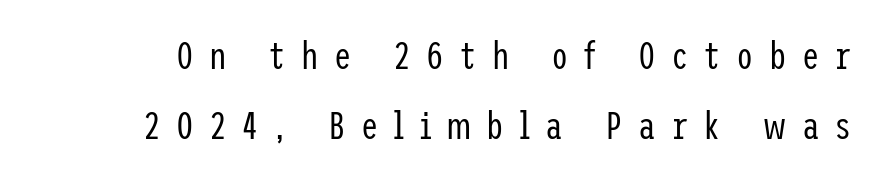
The image shows 39 px regular-weight, condensed sans-serif type, upright; set line spacing 1.8x, unusually wide letter spacing (+0.39 em), not underlined; low stroke contrast and a medium x-height.
